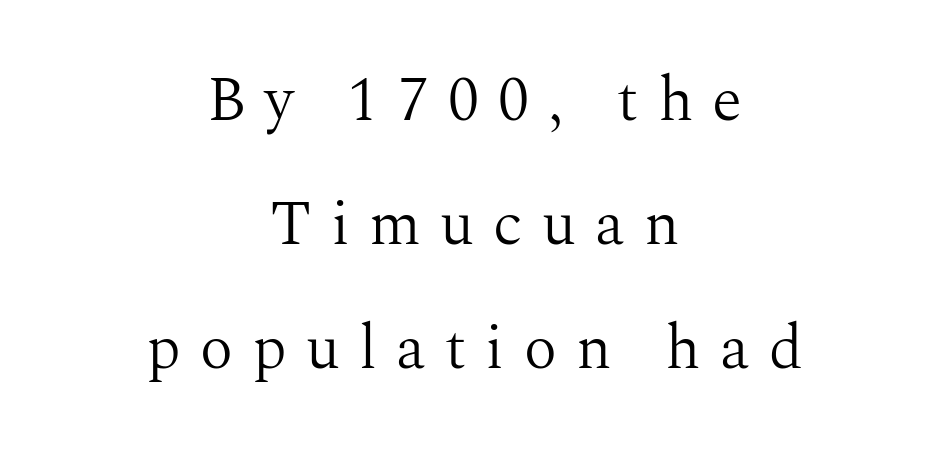
This is the regular roman posture of the typeface. Is this a fixed-width face? No — the glyphs have proportional, varying widths. How would I describe the line gaps? Wide and relaxed. The text block is weighted toward neither margin, spreading evenly from the middle.
